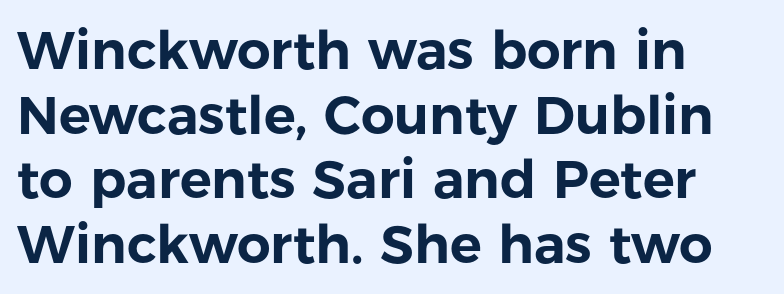
These lines are rendered in a variable-pitch font. Characters follow at the spacing the type designer built in. Posture: upright roman. This rendering features lettering with no underline.
